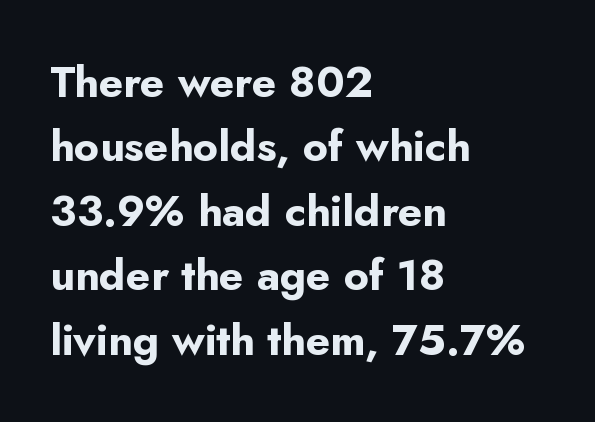
The rows are spaced the way most documents space them. Strong, thick strokes mark this as bold type. The lines in this sample share a left origin and differ only in where they stop. Glyph-to-glyph distance matches everyday printed text.
